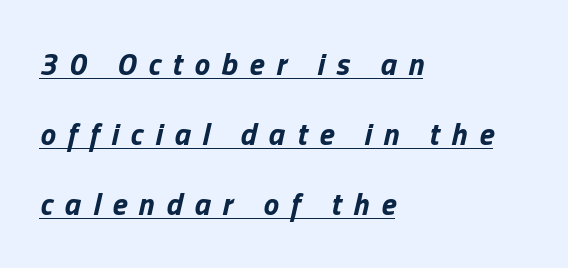
Q: Is the text bold? A: Yes.
Q: Is the text italic (slanted)? A: Yes, it leans right by about 13 degrees.
Q: Is the text underlined? A: Yes.
Q: How is the paragraph aligned? A: Left-aligned.
Q: Is the spacing between letters normal or unusually wide? A: Unusually wide.
Q: Is the spacing between lines tight, normal or loose? A: Loose.
Q: Width (condensed, normal, or wide)? A: Normal.
Q: Stroke contrast? A: Low.
Q: x-height? A: Medium.
Q: Monospaced? A: No.
